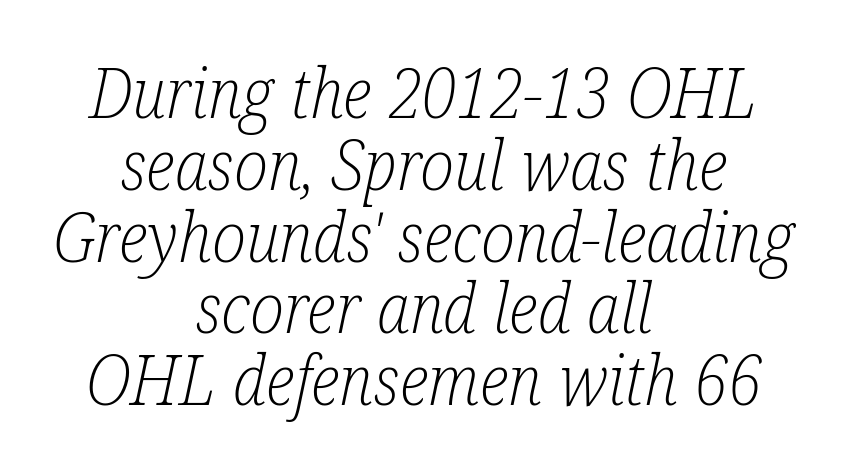
Unmarked baselines from the first word to the last. Weight class: somewhere from thin through regular. The line-height multiplier appears low, near solid setting. The passage shown is typed in a proportional face where columns would drift.
